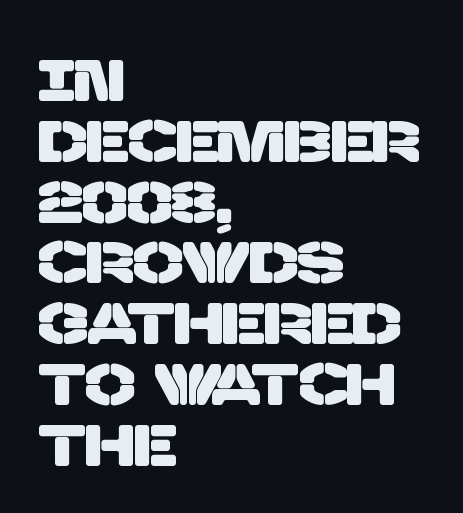
The image shows 59 px sans-serif type; set left-aligned, tight line spacing (1.03x), normal letter spacing, not underlined; low stroke contrast and a large x-height.
